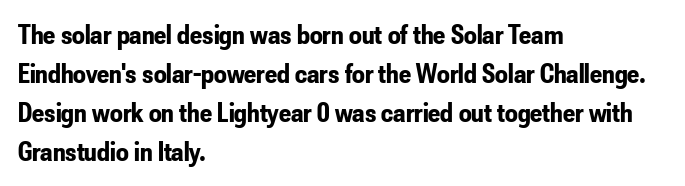
Q: Is the text bold? A: Yes.
Q: Is the text italic (slanted)? A: No, it is upright.
Q: Is the typeface a serif or a sans-serif typeface? A: Sans-serif.
Q: Is the text underlined? A: No.
Q: How is the paragraph aligned? A: Left-aligned.
Q: Is the spacing between letters normal or unusually wide? A: Normal.
Q: Is the spacing between lines tight, normal or loose? A: Normal.
Q: Width (condensed, normal, or wide)? A: Condensed.
Q: Stroke contrast? A: Low.
Q: x-height? A: Small.
Q: Monospaced? A: No.
